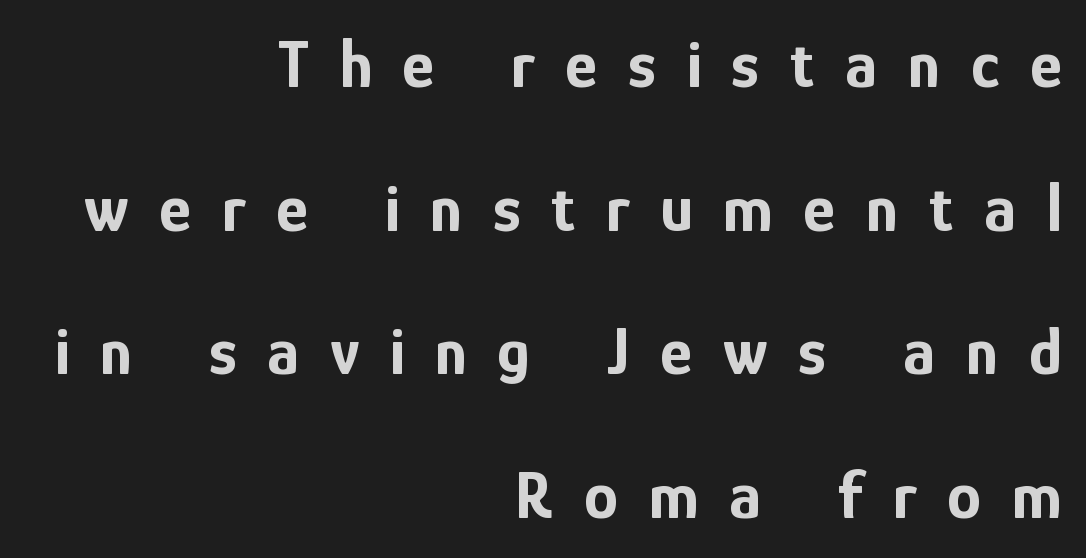
The image shows 69 px bold, condensed sans-serif type, upright; set right-aligned, loose line spacing (2.08x), unusually wide letter spacing (+0.44 em), not underlined; low stroke contrast and a medium x-height.
